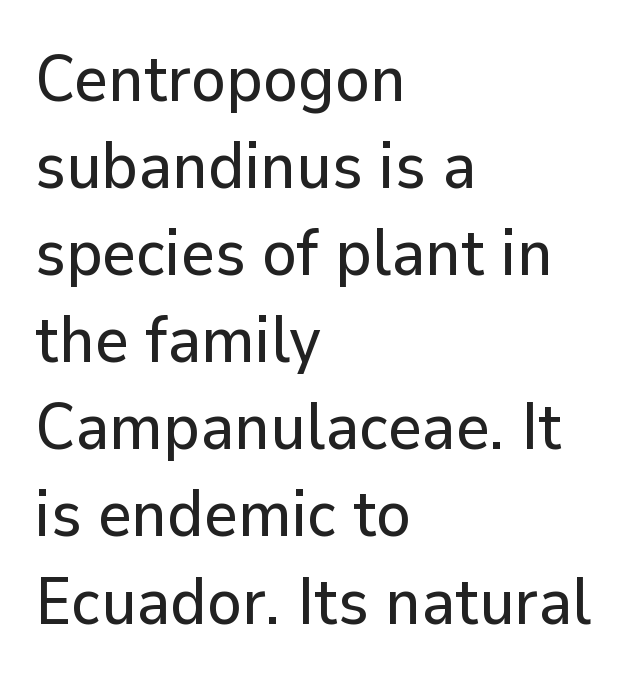
{"serif": "no", "italic": "no", "width": "normal", "stroke_contrast": "low", "x_height": "medium", "monospaced": "no", "underline": "no", "align": "left", "line_spacing": "normal", "line_spacing_ratio": 1.34, "letter_spacing": "normal", "letter_spacing_em": 0.0, "glyph_px": 65}
